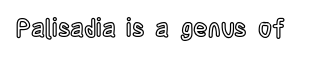
Q: Is the text italic (slanted)? A: No, it is upright.
Q: Is the text underlined? A: No.
Q: Is the spacing between letters normal or unusually wide? A: Normal.
